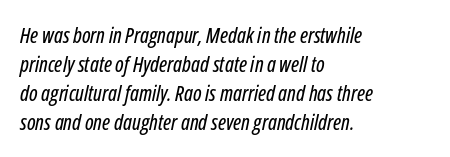
The image shows 21 px text type, italic (leaning right); set left-aligned, normal line spacing (1.38x), normal letter spacing, not underlined.
